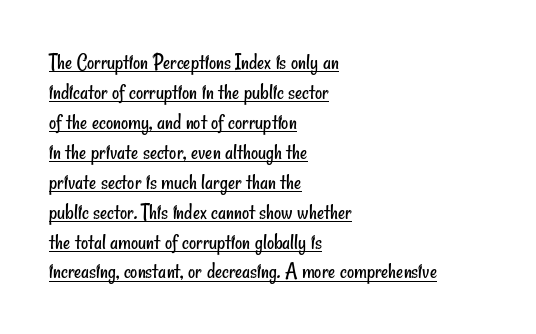
{"bold": "no", "underline": "yes", "align": "left", "line_spacing": "normal", "line_spacing_ratio": 1.36, "letter_spacing": "normal", "letter_spacing_em": 0.0, "glyph_px": 22}
